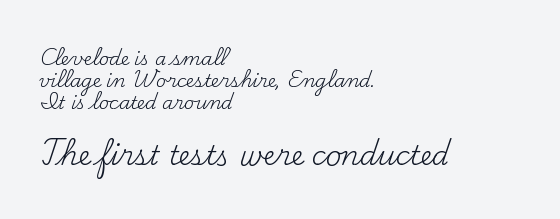
Weight: regular or lighter. What stands out about the letter spacing? Nothing — it is the standard amount. The gap between lines stays unmarked. A classic flush-left, rag-right setting is used for this passage.
